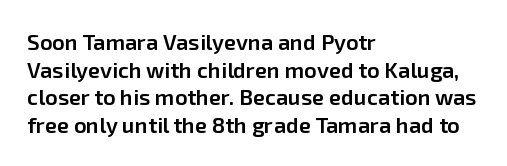
You can tell it's not italic because the verticals are truly vertical. Underlining? Definitely not there. Teacher's note: observe the even left margin — that is flush-left alignment. On the weight axis this lands at semibold, roughly 600.
